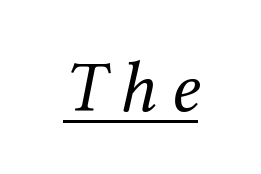
Q: Is the text bold? A: No.
Q: Is the text italic (slanted)? A: Yes, it leans right by about 12 degrees.
Q: Is the typeface a serif or a sans-serif typeface? A: Serif.
Q: Is the text underlined? A: Yes.
Q: Width (condensed, normal, or wide)? A: Normal.
Q: Stroke contrast? A: Medium.
Q: x-height? A: Medium.
Q: Monospaced? A: No.
